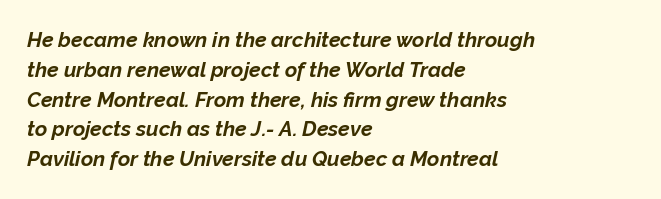
{"italic": "yes", "lean": "right", "slant_degrees": 12, "bold": "yes", "underline": "no", "align": "left", "line_spacing": "normal", "line_spacing_ratio": 1.42, "letter_spacing": "normal", "letter_spacing_em": 0.0, "glyph_px": 21}
